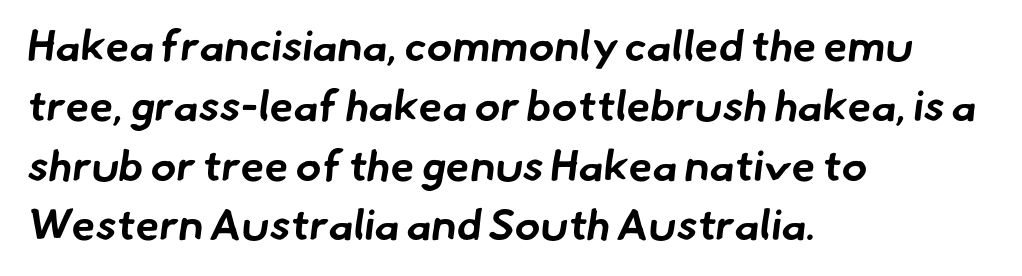
The image shows 43 px bold sans-serif type; set left-aligned, normal line spacing (1.39x), normal letter spacing, not underlined; low stroke contrast and a small x-height.
